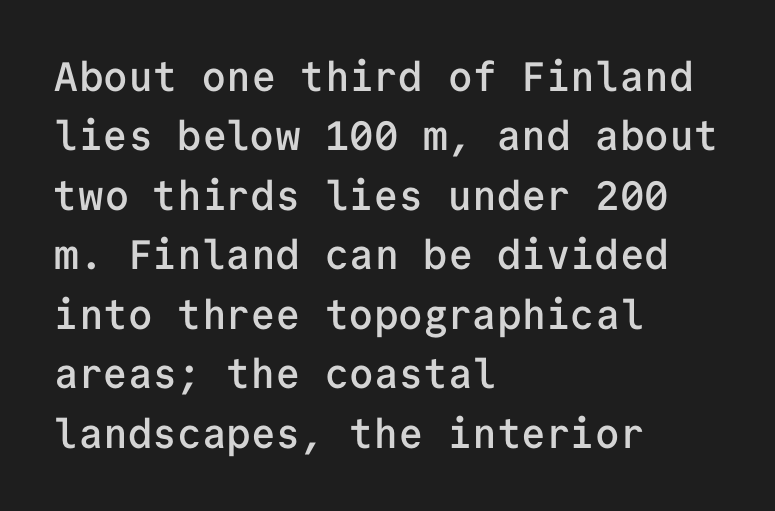
{"serif": "no", "italic": "no", "bold": "semi", "weight": "semibold", "width": "normal", "stroke_contrast": "low", "x_height": "medium", "monospaced": "yes", "underline": "no", "align": "left", "line_spacing": "normal", "line_spacing_ratio": 1.45, "letter_spacing": "normal", "letter_spacing_em": 0.0, "glyph_px": 41}
